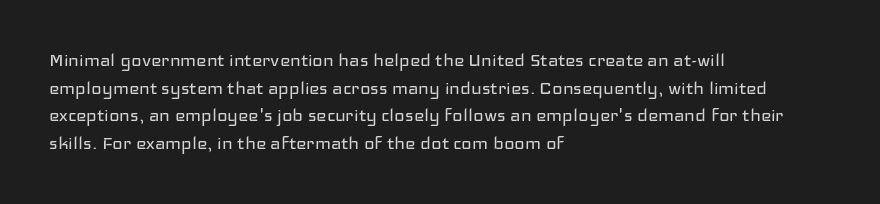
The typeface has the unassuming heft of standard copy or less. Vertical strokes here are truly vertical. A clean baseline with only descenders dipping below it. Default kerning and tracking; the words read as compact shapes.
